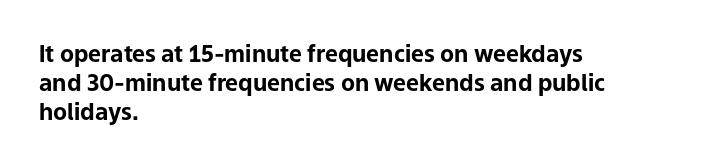
The image shows 23 px bold type, upright; set left-aligned, normal line spacing (1.26x), normal letter spacing, not underlined.
